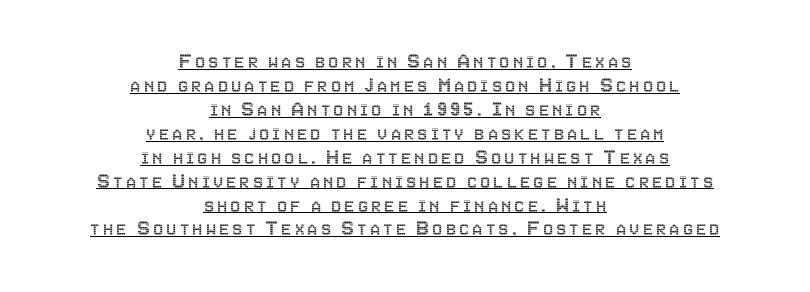
Q: Is the text italic (slanted)? A: No, it is upright.
Q: Is the text underlined? A: Yes.
Q: How is the paragraph aligned? A: Centered.
Q: Is the spacing between lines tight, normal or loose? A: Tight.
